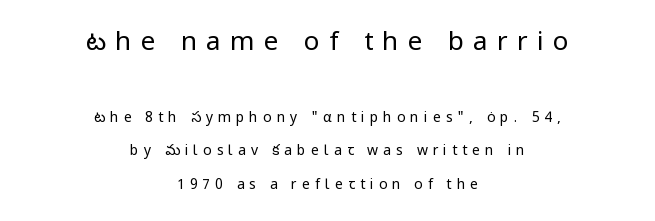
Has an underline been added? It has not. Stem width sits at or under what a default text font uses. Typesetter's note — upper block bumped up in size, lower block left smaller. You can tell it's not italic because the verticals are truly vertical.
